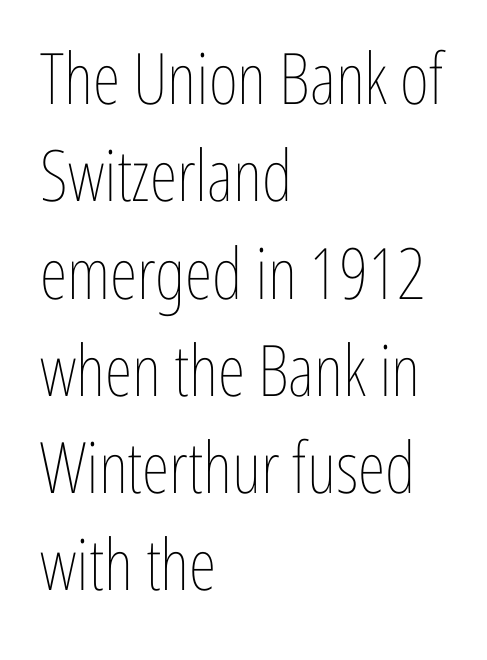
The image shows 71 px thin, condensed type, upright; set left-aligned, normal line spacing (1.37x), normal letter spacing, not underlined; low stroke contrast and a medium x-height.
